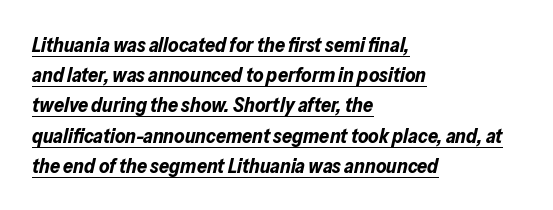
Q: Is the text bold? A: Yes.
Q: Is the text italic (slanted)? A: Yes, it leans right by about 13 degrees.
Q: Is the text underlined? A: Yes.
Q: How is the paragraph aligned? A: Left-aligned.
Q: Is the spacing between letters normal or unusually wide? A: Normal.
Q: Is the spacing between lines tight, normal or loose? A: Normal.
